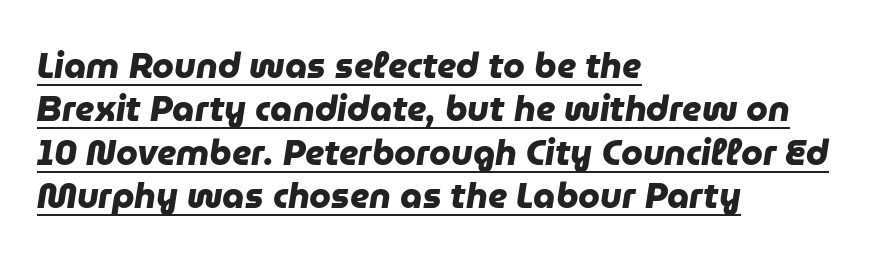
Q: Is the text bold? A: Yes.
Q: Is the typeface a serif or a sans-serif typeface? A: Sans-serif.
Q: Is the text underlined? A: Yes.
Q: How is the paragraph aligned? A: Left-aligned.
Q: Is the spacing between letters normal or unusually wide? A: Normal.
Q: Width (condensed, normal, or wide)? A: Normal.
Q: Stroke contrast? A: Low.
Q: x-height? A: Medium.
Q: Monospaced? A: No.
